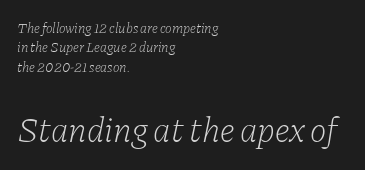
The image shows 35 px light serif type, italic (leaning right); set left-aligned, normal line spacing (1.38x), normal letter spacing, not underlined; the second (bottom) block is 2.5x larger; low stroke contrast and a medium x-height.
